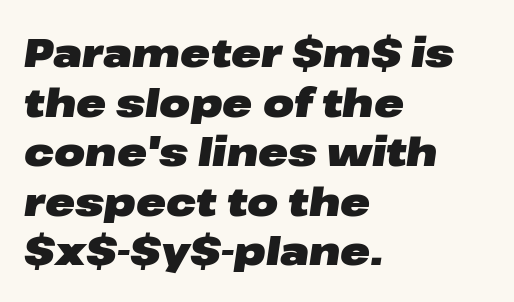
One-word summary of the alignment: left. The rendering uses natural spacing where letterforms have individual widths. Notice how thick the strokes are: this is what a full bold looks like. The baseline area is clear.
